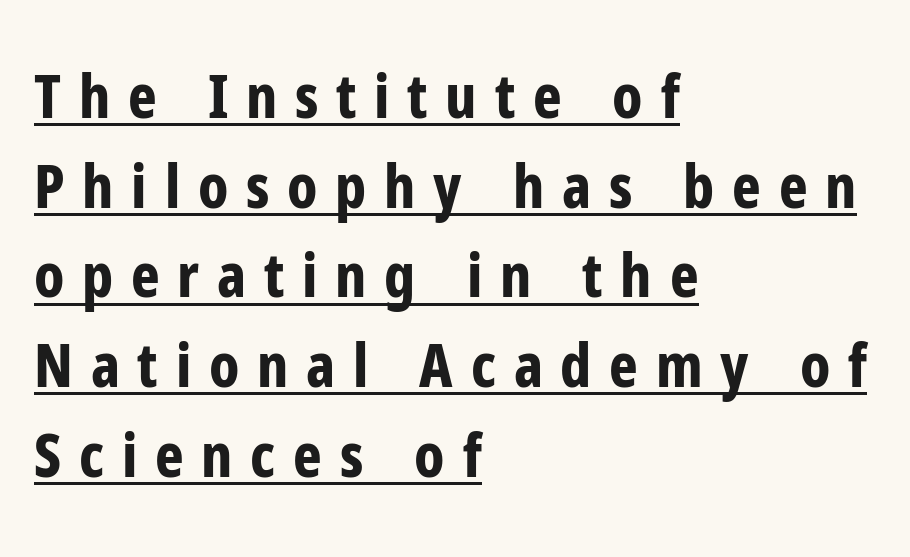
Q: Is the text bold? A: Yes.
Q: Is the text italic (slanted)? A: No, it is upright.
Q: Is the typeface a serif or a sans-serif typeface? A: Sans-serif.
Q: Is the text underlined? A: Yes.
Q: How is the paragraph aligned? A: Left-aligned.
Q: Is the spacing between letters normal or unusually wide? A: Unusually wide.
Q: Is the spacing between lines tight, normal or loose? A: Normal.
Q: Width (condensed, normal, or wide)? A: Condensed.
Q: Stroke contrast? A: Low.
Q: x-height? A: Medium.
Q: Monospaced? A: No.
